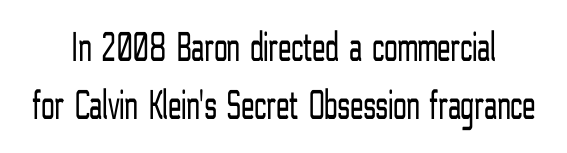
Q: Is the text bold? A: No.
Q: Is the text italic (slanted)? A: No, it is upright.
Q: Is the typeface a serif or a sans-serif typeface? A: Sans-serif.
Q: Is the text underlined? A: No.
Q: Is the spacing between letters normal or unusually wide? A: Normal.
Q: Is the spacing between lines tight, normal or loose? A: Normal.
Q: Width (condensed, normal, or wide)? A: Condensed.
Q: Stroke contrast? A: Low.
Q: x-height? A: Medium.
Q: Monospaced? A: No.
